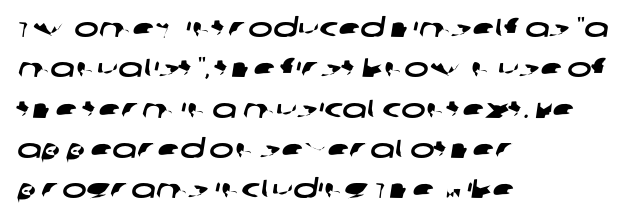
How would I describe the line gaps? Plain and ordinary. Caption: multi-line text, flush left, ragged right. The words here are not underlined. Tracking here is standard; glyphs follow each other at the usual distance.
